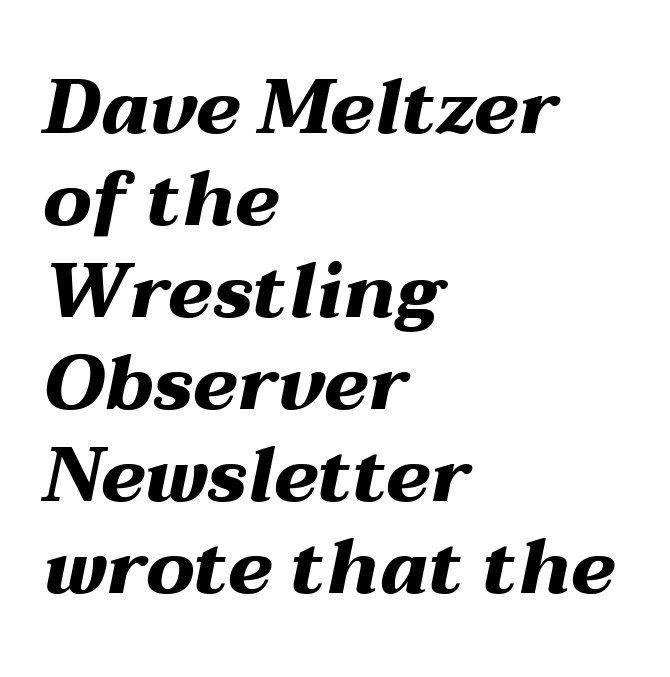
The image shows 76 px heavy, wide type, italic (leaning right); set left-aligned, line spacing 1.21x, normal letter spacing, not underlined; medium stroke contrast and a medium x-height.
